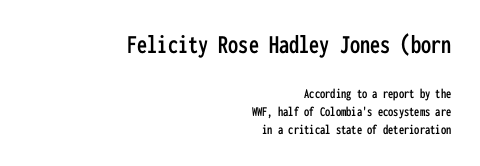
{"italic": "no", "underline": "no", "align": "right", "line_spacing": "normal", "line_spacing_ratio": 1.28, "letter_spacing": "normal", "letter_spacing_em": 0.0, "larger_block": "first", "size_ratio": 1.93, "glyph_px": 27}
